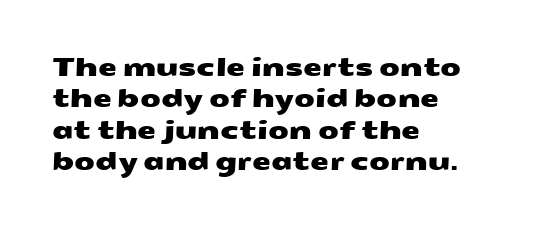
{"underline": "no", "align": "left", "line_spacing": "normal", "line_spacing_ratio": 1.31, "letter_spacing": "normal", "letter_spacing_em": 0.0, "glyph_px": 24}
